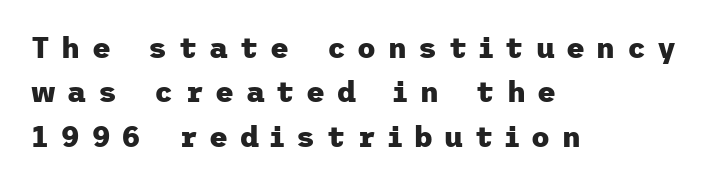
The type sits square on the baseline with zero lean. The rendering shows plain stroke endings on the letterforms — a sans-serif design. The baseline area is clear. Teacher's note: observe the even left margin — that is flush-left alignment. What stands out about the letter spacing? Its width — letters are far apart.
